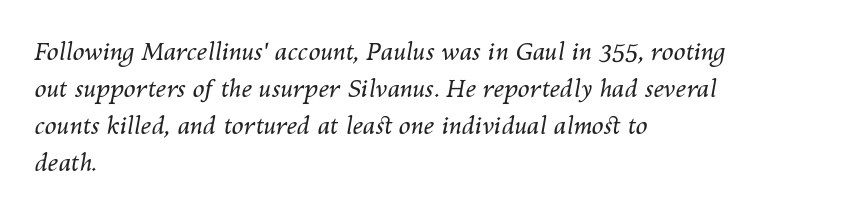
Q: Is the text bold? A: No.
Q: Is the text italic (slanted)? A: Yes, it leans right by about 10 degrees.
Q: Is the text underlined? A: No.
Q: How is the paragraph aligned? A: Left-aligned.
Q: Is the spacing between letters normal or unusually wide? A: Normal.
Q: Is the spacing between lines tight, normal or loose? A: Normal.
